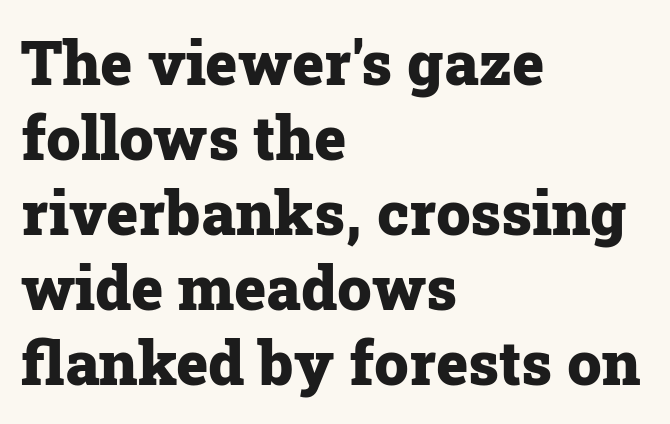
These lines keep a tight, regular rhythm from letter to letter. Rendered with straight, roman letterforms. Notice how the passage keeps a crisp vertical edge on the left only. Is this a fixed-width face? No — the glyphs have proportional, varying widths.
